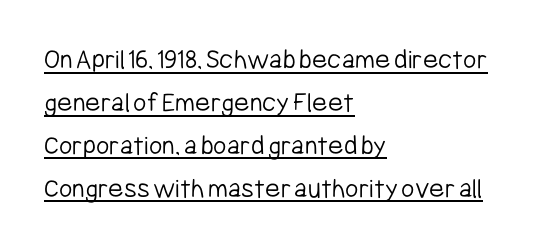
Q: Is the text bold? A: No.
Q: Is the text italic (slanted)? A: No, it is upright.
Q: Is the typeface a serif or a sans-serif typeface? A: Sans-serif.
Q: Is the text underlined? A: Yes.
Q: How is the paragraph aligned? A: Left-aligned.
Q: Is the spacing between letters normal or unusually wide? A: Normal.
Q: Is the spacing between lines tight, normal or loose? A: Normal.
Q: Width (condensed, normal, or wide)? A: Condensed.
Q: Stroke contrast? A: Low.
Q: x-height? A: Medium.
Q: Monospaced? A: No.
